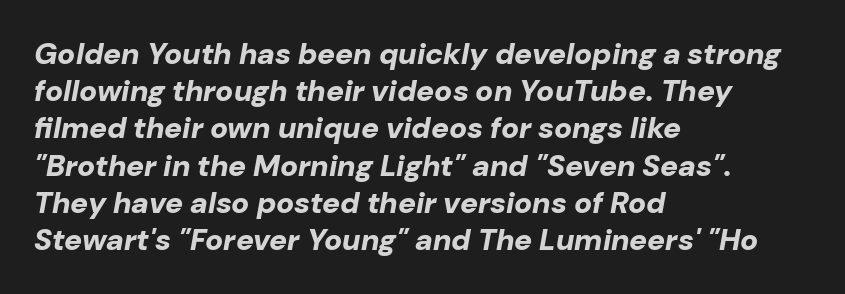
{"italic": "yes", "lean": "right", "slant_degrees": 10, "bold": "yes", "weight": "bold", "width": "normal", "stroke_contrast": "low", "x_height": "medium", "monospaced": "no", "underline": "no", "align": "left", "line_spacing_ratio": 1.24, "letter_spacing": "normal", "letter_spacing_em": 0.0, "glyph_px": 30}
